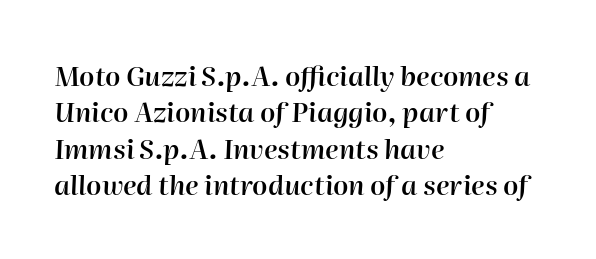
Check under the words: just untouched page. Is the block centered? No — it sits flush against the left margin. What stands out about the letter spacing? Nothing — it is the standard amount. Slant detected: the letters are inclined. The leading is moderate, giving the passage an even texture. A semibold gives these letters moderate extra thickness, short of bold.
